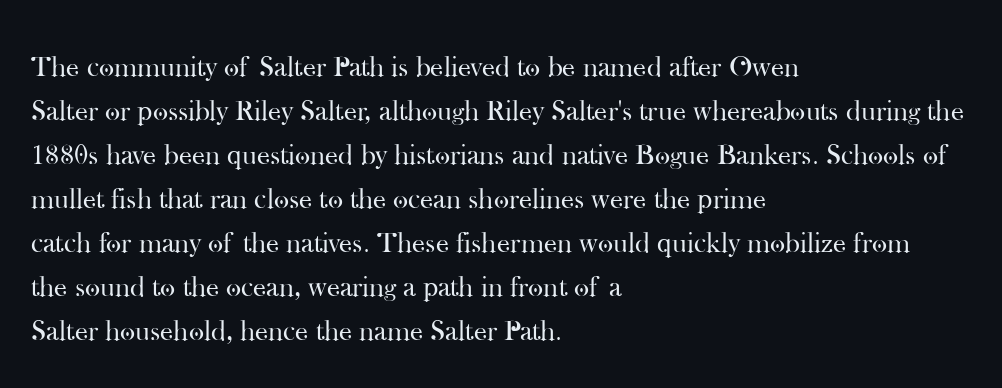
{"serif": "yes", "italic": "no", "bold": "no", "weight": "regular", "width": "normal", "stroke_contrast": "high", "x_height": "small", "monospaced": "no", "underline": "no", "align": "left", "line_spacing": "normal", "line_spacing_ratio": 1.52, "letter_spacing": "normal", "letter_spacing_em": 0.0, "glyph_px": 29}
